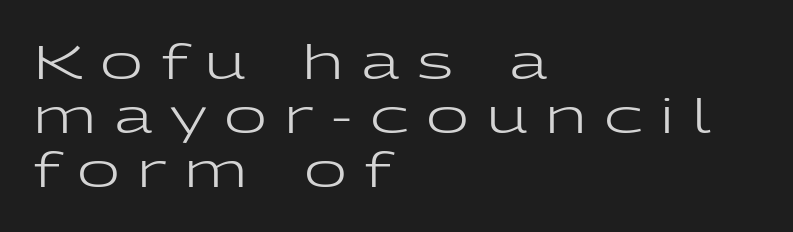
The image shows 47 px regular-weight, wide sans-serif type, upright; set left-aligned, tight line spacing (1.15x), unusually wide letter spacing (+0.37 em), not underlined; low stroke contrast and a medium x-height.
